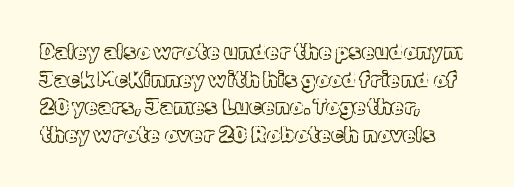
The image shows 21 px text type, upright; set left-aligned, normal line spacing (1.31x), normal letter spacing, not underlined.
